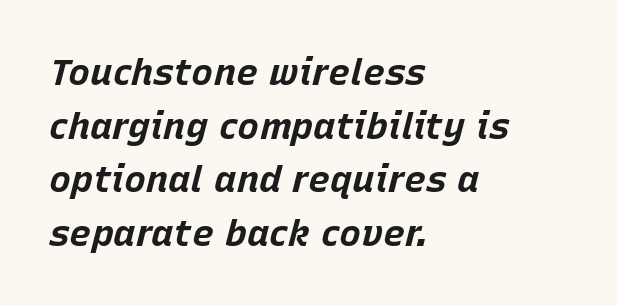
The rows are spaced the way most documents space them. Words appear dense and cohesive because spacing is normal. You'd pick this weight for a headline — it's a proper bold. Any mark beneath the type? The region is blank.
